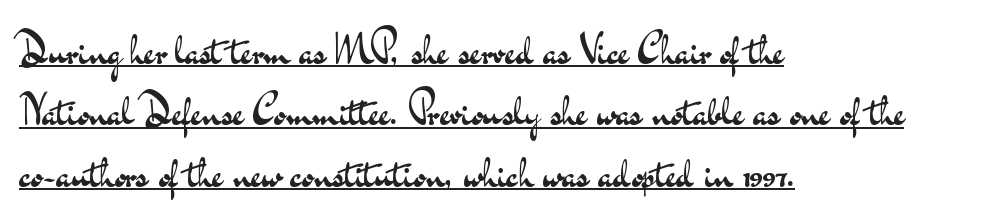
Q: Is the text bold? A: No.
Q: Is the text italic (slanted)? A: Yes.
Q: Is the typeface a serif or a sans-serif typeface? A: Sans-serif.
Q: Is the text underlined? A: Yes.
Q: How is the paragraph aligned? A: Left-aligned.
Q: Is the spacing between letters normal or unusually wide? A: Normal.
Q: Is the spacing between lines tight, normal or loose? A: Normal.
Q: Width (condensed, normal, or wide)? A: Wide.
Q: Stroke contrast? A: Medium.
Q: x-height? A: Small.
Q: Monospaced? A: No.
